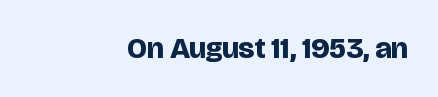
The image shows 30 px bold sans-serif type, upright; set right-aligned, normal letter spacing, not underlined; low stroke contrast and a large x-height.
